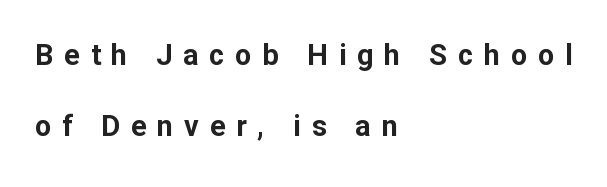
{"serif": "no", "italic": "no", "bold": "yes", "weight": "bold", "width": "normal", "stroke_contrast": "low", "x_height": "medium", "monospaced": "no", "underline": "no", "align": "left", "line_spacing": "loose", "line_spacing_ratio": 2.44, "letter_spacing": "wide", "letter_spacing_em": 0.37, "glyph_px": 29}
